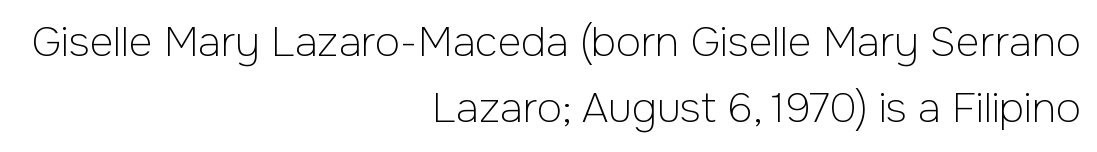
The image shows 41 px light sans-serif type, upright; set right-aligned, normal line spacing (1.61x), normal letter spacing, not underlined; low stroke contrast and a medium x-height.
